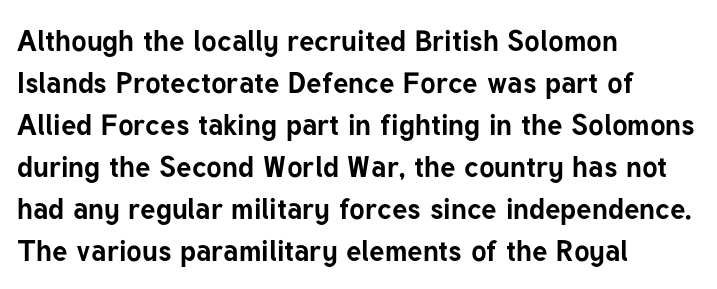
{"serif": "no", "italic": "no", "bold": "yes", "weight": "bold", "width": "normal", "stroke_contrast": "low", "x_height": "medium", "monospaced": "no", "underline": "no", "align": "left", "line_spacing": "normal", "line_spacing_ratio": 1.45, "letter_spacing": "normal", "letter_spacing_em": 0.0, "glyph_px": 29}
